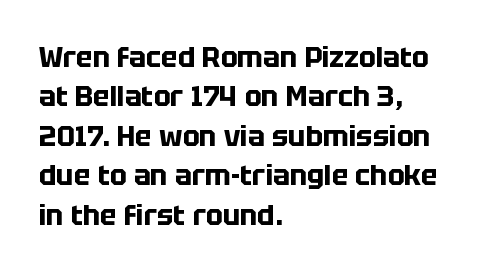
Q: Is the text bold? A: Yes.
Q: Is the text italic (slanted)? A: No, it is upright.
Q: Is the typeface a serif or a sans-serif typeface? A: Sans-serif.
Q: Is the text underlined? A: No.
Q: How is the paragraph aligned? A: Left-aligned.
Q: Is the spacing between letters normal or unusually wide? A: Normal.
Q: Is the spacing between lines tight, normal or loose? A: Normal.
Q: Width (condensed, normal, or wide)? A: Normal.
Q: Stroke contrast? A: Low.
Q: x-height? A: Large.
Q: Monospaced? A: No.
